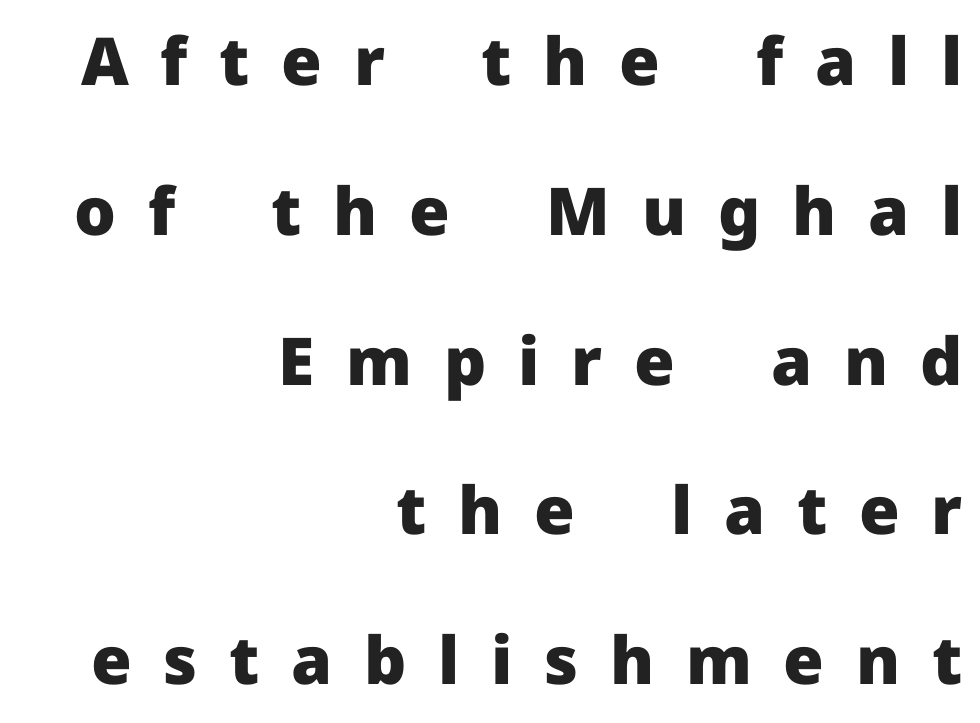
Display-style spreading of the glyphs; the letterfit is very open. Each glyph is drawn with heavy, bold strokes. Notice how the stems are strictly vertical — no italics here. Visually the block forms a straight wall on the right and a jagged coastline on the left.
